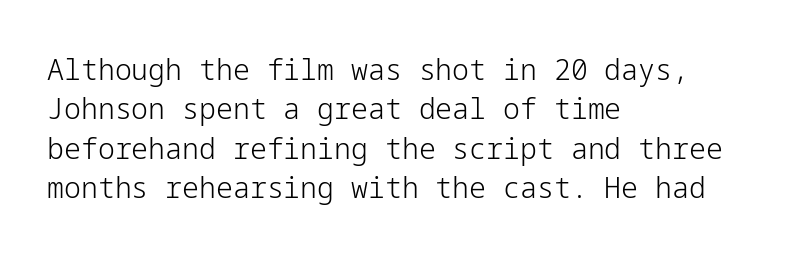
The weight tops out at a normal text grade. Regular leading. Honestly, the letter spacing is just normal — you wouldn't notice it. Decoration check: the copy has no underline. Leftover space on each line is placed entirely after the last word. Each letter's strokes conclude bluntly, with no projecting serifs.
